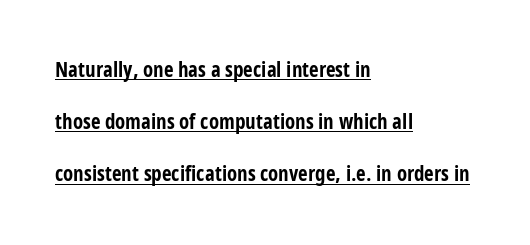
{"italic": "no", "bold": "yes", "underline": "yes", "align": "left", "line_spacing": "loose", "line_spacing_ratio": 2.48, "letter_spacing": "normal", "letter_spacing_em": 0.0, "glyph_px": 21}
